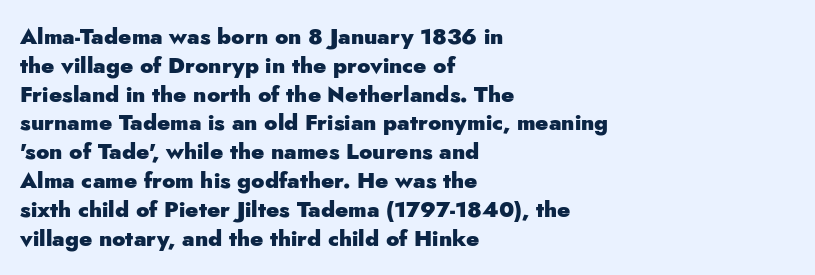
Q: Is the text bold? A: Yes.
Q: Is the text italic (slanted)? A: No, it is upright.
Q: Is the text underlined? A: No.
Q: How is the paragraph aligned? A: Left-aligned.
Q: Is the spacing between letters normal or unusually wide? A: Normal.
Q: Is the spacing between lines tight, normal or loose? A: Normal.
